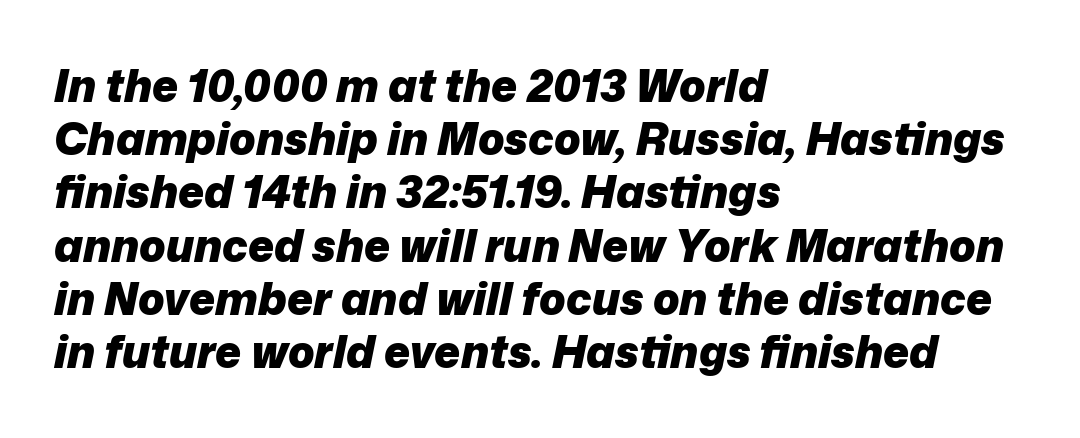
Q: Is the text bold? A: Yes.
Q: Is the text italic (slanted)? A: Yes, it leans right by about 12 degrees.
Q: Is the text underlined? A: No.
Q: How is the paragraph aligned? A: Left-aligned.
Q: Is the spacing between letters normal or unusually wide? A: Normal.
Q: Width (condensed, normal, or wide)? A: Normal.
Q: Stroke contrast? A: Low.
Q: x-height? A: Medium.
Q: Monospaced? A: No.
